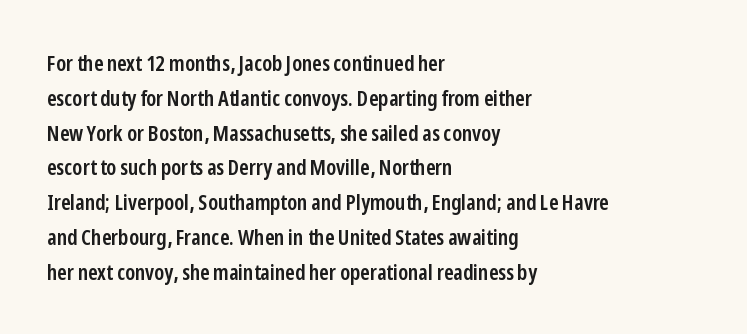
{"italic": "no", "bold": "semi", "underline": "no", "align": "left", "line_spacing": "normal", "line_spacing_ratio": 1.58, "letter_spacing": "normal", "letter_spacing_em": 0.0, "glyph_px": 22}
